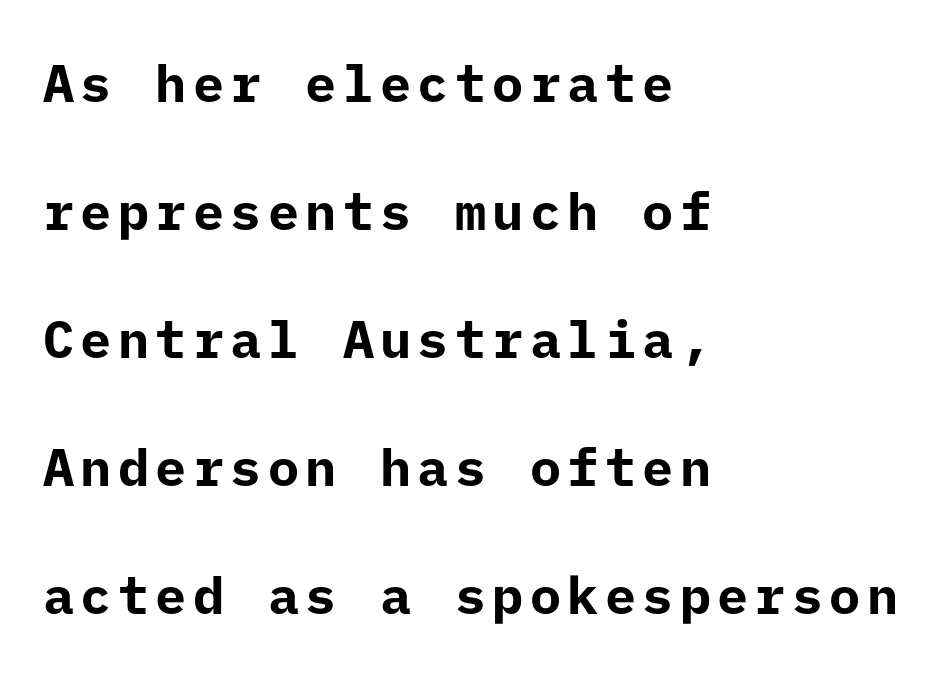
{"serif": "no", "italic": "no", "bold": "yes", "weight": "bold", "width": "normal", "stroke_contrast": "low", "x_height": "medium", "underline": "no", "align": "left", "line_spacing": "loose", "line_spacing_ratio": 2.46, "glyph_px": 52}
